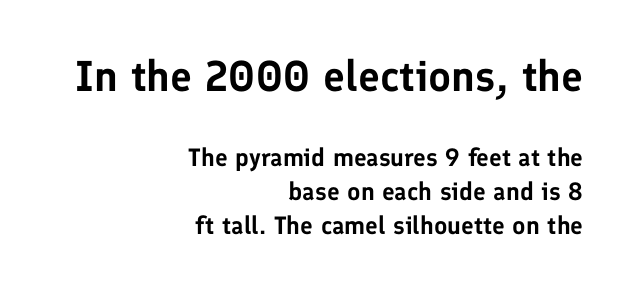
The image shows 43 px sans-serif type, upright; set right-aligned, normal line spacing (1.35x), normal letter spacing, not underlined; the first (top) block is 1.72x larger; low stroke contrast and a medium x-height.
